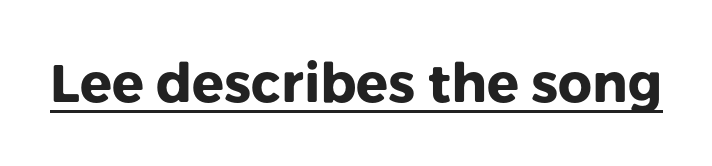
The image shows 53 px heavy sans-serif type, upright; set normal letter spacing, underlined; low stroke contrast and a medium x-height.
